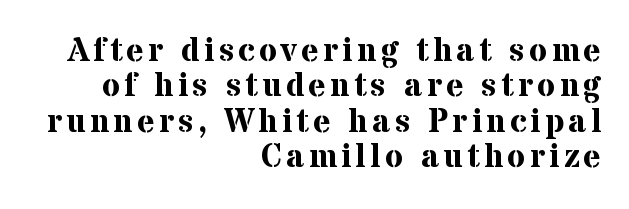
The image shows 33 px bold serif type, upright; set right-aligned, tight line spacing (1.07x), not underlined; medium stroke contrast and a medium x-height.
